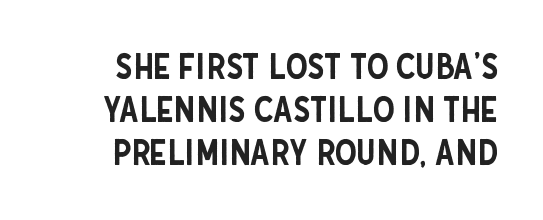
Q: Is the text italic (slanted)? A: No, it is upright.
Q: Is the typeface a serif or a sans-serif typeface? A: Sans-serif.
Q: Is the text underlined? A: No.
Q: Is the spacing between letters normal or unusually wide? A: Normal.
Q: Width (condensed, normal, or wide)? A: Condensed.
Q: Stroke contrast? A: Low.
Q: x-height? A: Large.
Q: Monospaced? A: No.
